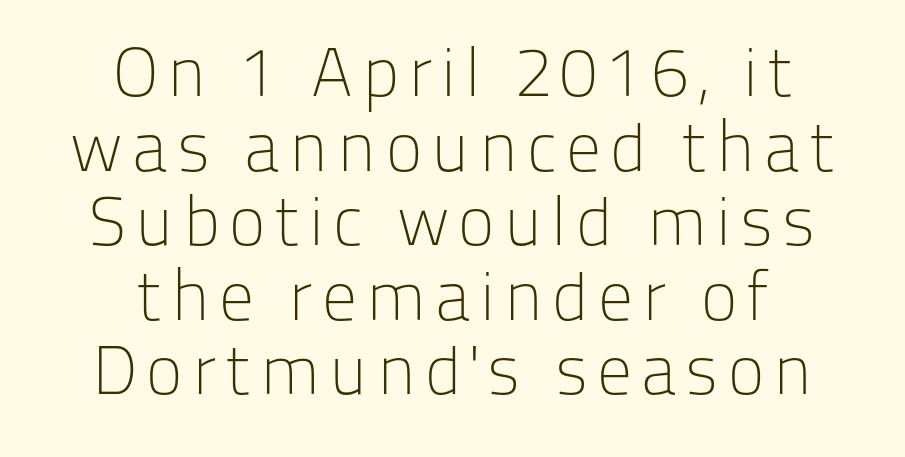
Q: Is the text bold? A: No.
Q: Is the text italic (slanted)? A: No, it is upright.
Q: Is the typeface a serif or a sans-serif typeface? A: Sans-serif.
Q: Is the text underlined? A: No.
Q: How is the paragraph aligned? A: Centered.
Q: Is the spacing between lines tight, normal or loose? A: Tight.
Q: Width (condensed, normal, or wide)? A: Normal.
Q: Stroke contrast? A: Low.
Q: x-height? A: Medium.
Q: Monospaced? A: No.
